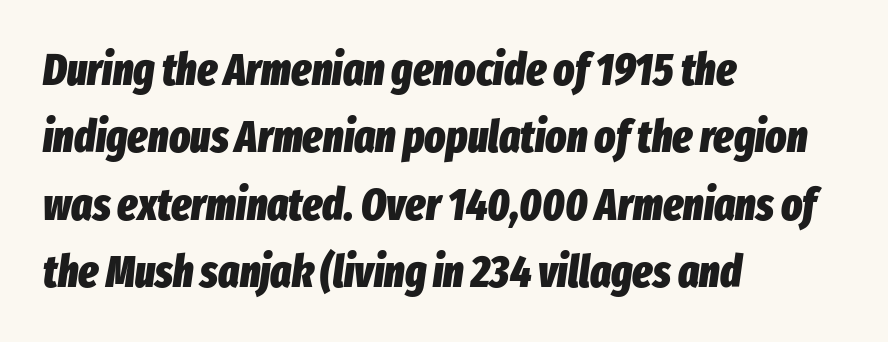
The image shows 44 px heavy, condensed type, italic (leaning right); set left-aligned, normal line spacing (1.53x), normal letter spacing, not underlined; low stroke contrast and a medium x-height.
